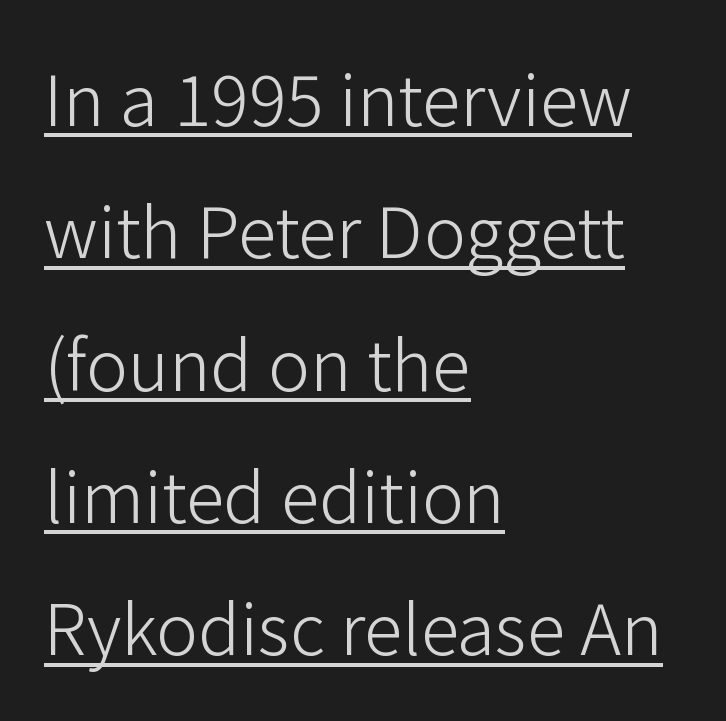
The image shows 70 px light sans-serif type, upright; set left-aligned, line spacing 1.89x, normal letter spacing, underlined; low stroke contrast and a medium x-height.
